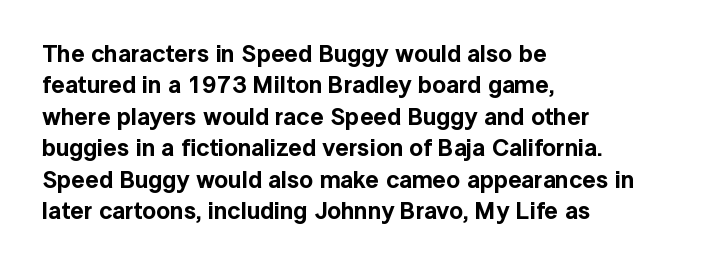
The image shows 24 px text type, upright; set left-aligned, normal line spacing (1.31x), normal letter spacing, not underlined.
